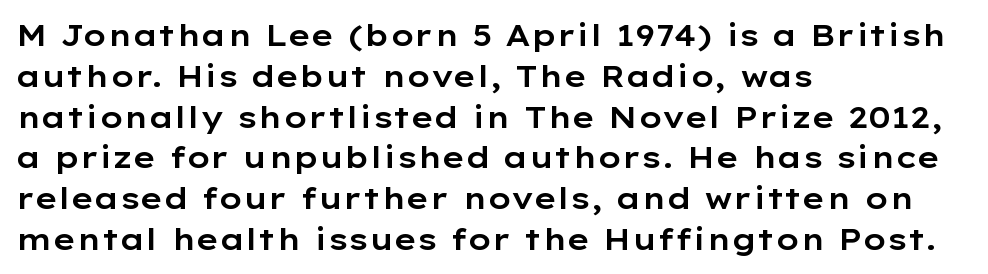
Q: Is the text italic (slanted)? A: No, it is upright.
Q: Is the typeface a serif or a sans-serif typeface? A: Sans-serif.
Q: Is the text underlined? A: No.
Q: How is the paragraph aligned? A: Left-aligned.
Q: Is the spacing between letters normal or unusually wide? A: Normal.
Q: Is the spacing between lines tight, normal or loose? A: Normal.
Q: Width (condensed, normal, or wide)? A: Wide.
Q: Stroke contrast? A: Low.
Q: x-height? A: Medium.
Q: Monospaced? A: No.
